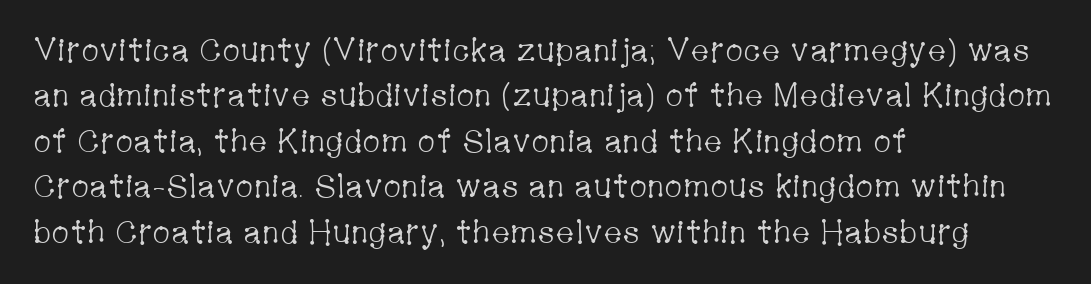
The image shows 32 px light, condensed serif type, upright; set left-aligned, normal line spacing (1.42x), normal letter spacing, not underlined; low stroke contrast and a medium x-height.
